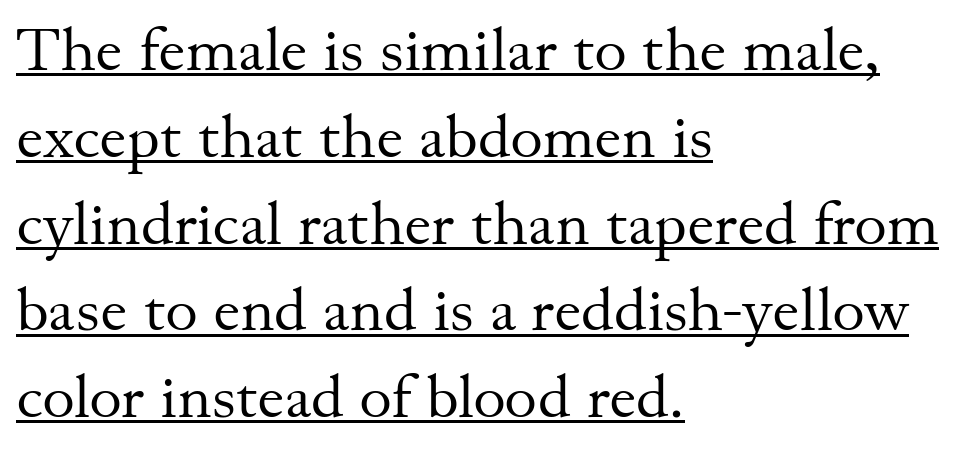
The weight would be labelled regular, book, light, or lighter still. Serif or sans? Serif — the stroke terminals have little feet. This is roman type, the default non-slanted kind. Here the glyphs are tracked normally, forming tight word shapes. The ragged edge is on the right, which tells us the setting is flush left. The passage shown is typed in a proportional face where columns would drift.
